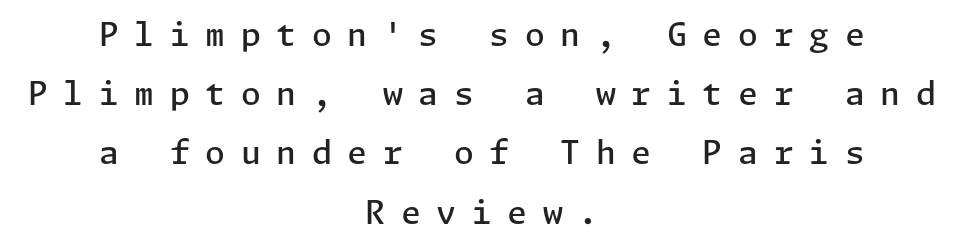
{"serif": "no", "italic": "no", "bold": "semi", "weight": "semibold", "width": "normal", "stroke_contrast": "low", "x_height": "medium", "underline": "no", "align": "center", "line_spacing_ratio": 1.85, "letter_spacing": "wide", "letter_spacing_em": 0.49, "glyph_px": 32}
